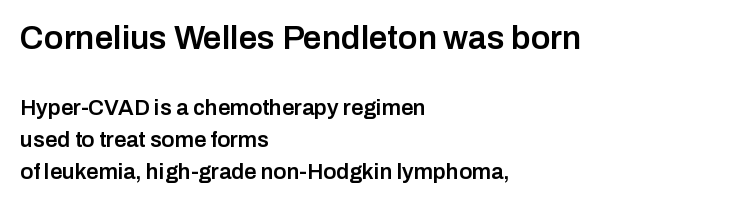
{"serif": "no", "italic": "no", "bold": "semi", "weight": "semibold", "width": "normal", "stroke_contrast": "low", "x_height": "medium", "monospaced": "no", "underline": "no", "align": "left", "line_spacing": "normal", "line_spacing_ratio": 1.46, "letter_spacing": "normal", "letter_spacing_em": 0.0, "larger_block": "first", "size_ratio": 1.5, "glyph_px": 33}
